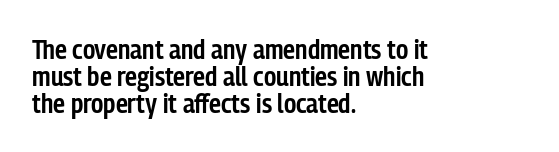
The foot of each line stays bare and open. Short note: letters normally spaced. The designer dialed line spacing down below the default. Does the copy run flush right? No — it runs flush left. Set as a demibold, roughly 600 on the weight scale.
